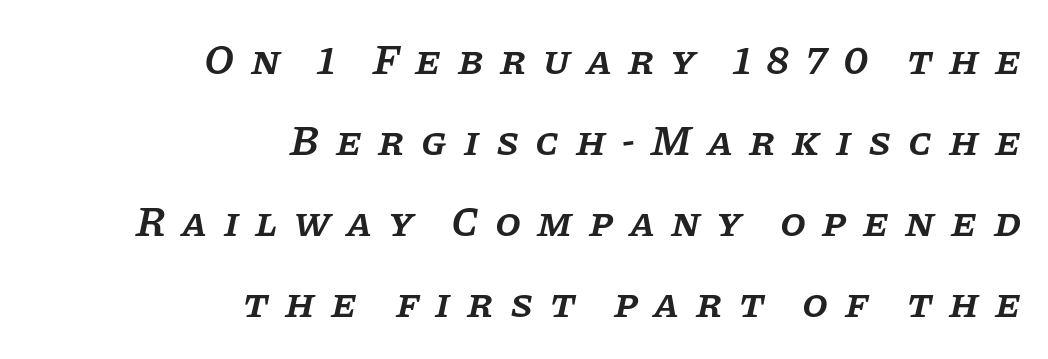
Q: Is the text bold? A: Semi-bold.
Q: Is the text italic (slanted)? A: Yes, it leans right by about 11 degrees.
Q: Is the typeface a serif or a sans-serif typeface? A: Serif.
Q: Is the text underlined? A: No.
Q: How is the paragraph aligned? A: Right-aligned.
Q: Is the spacing between letters normal or unusually wide? A: Unusually wide.
Q: Is the spacing between lines tight, normal or loose? A: Loose.
Q: Width (condensed, normal, or wide)? A: Normal.
Q: Stroke contrast? A: Low.
Q: x-height? A: Large.
Q: Monospaced? A: No.
